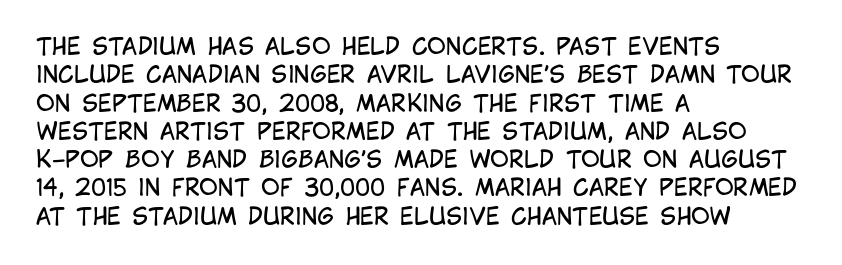
Nobody touched the tracking dial on this one. Visually the block forms a straight wall on the left and a jagged coastline on the right. Posture: upright roman. Beneath every word, the page is bare.
